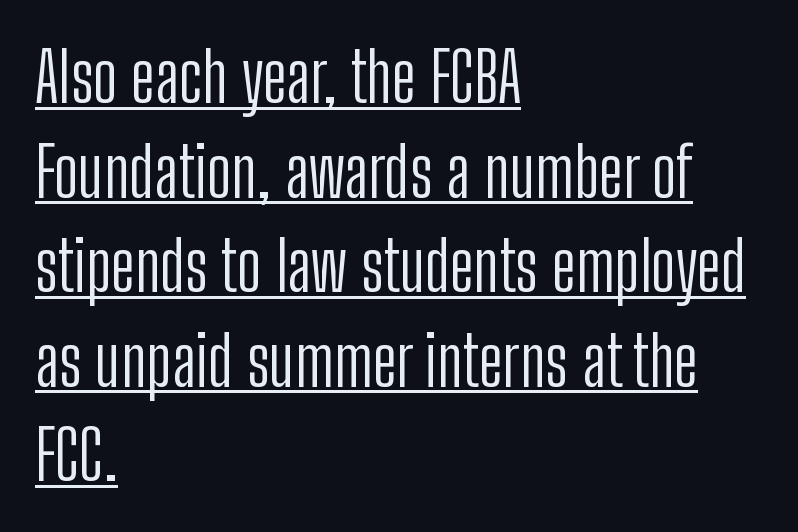
These lines are set flush left with a ragged right edge. Default kerning and tracking; the words read as compact shapes. A roman cut, with each character standing at attention. The face used here is proportionally spaced, like ordinary book or web type. The line-height multiplier appears to be the usual default.
